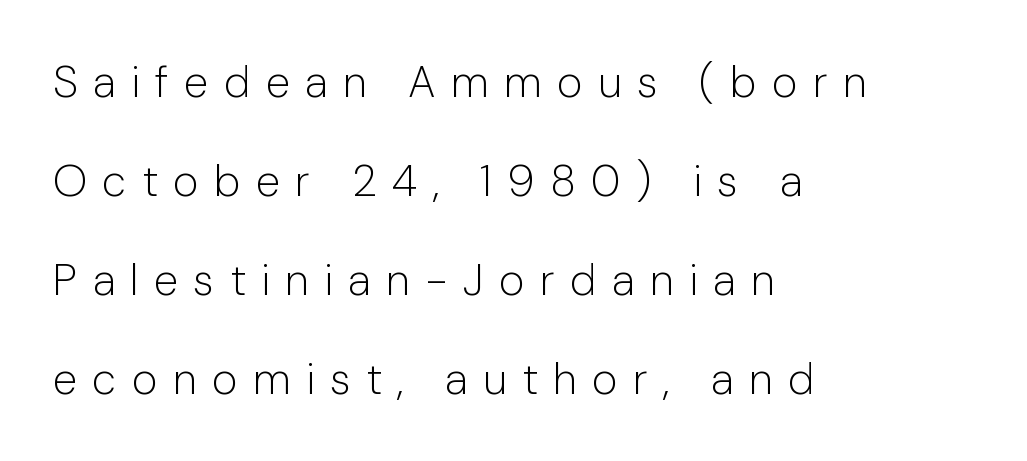
The image shows 44 px light sans-serif type, upright; set left-aligned, loose line spacing (2.25x), unusually wide letter spacing (+0.35 em), not underlined; low stroke contrast and a medium x-height.
